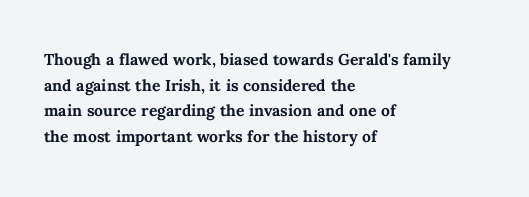
Q: Is the text bold? A: Yes.
Q: Is the text italic (slanted)? A: No, it is upright.
Q: Is the text underlined? A: No.
Q: How is the paragraph aligned? A: Left-aligned.
Q: Is the spacing between letters normal or unusually wide? A: Normal.
